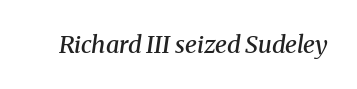
The image shows 24 px text type, italic (leaning right); set normal letter spacing, not underlined.
